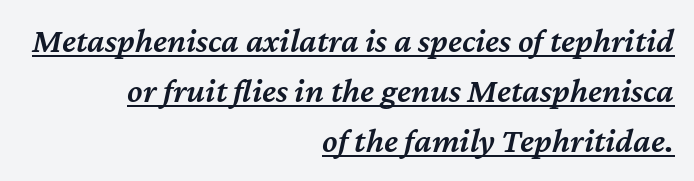
The image shows 35 px semibold type, italic (leaning right); set right-aligned, normal line spacing (1.43x), normal letter spacing, underlined; medium stroke contrast and a medium x-height.
